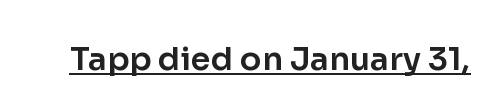
How are the letters spaced? Ordinarily, with no added tracking. Unlike a traditional serif, this face leaves its strokes unadorned. The letters stand upright; this is a roman face. The face used here appears with an underline applied.
